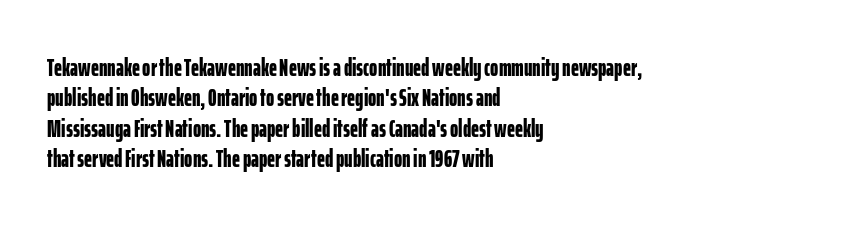
Q: Is the text bold? A: Yes.
Q: Is the text italic (slanted)? A: No, it is upright.
Q: Is the text underlined? A: No.
Q: How is the paragraph aligned? A: Left-aligned.
Q: Is the spacing between letters normal or unusually wide? A: Normal.
